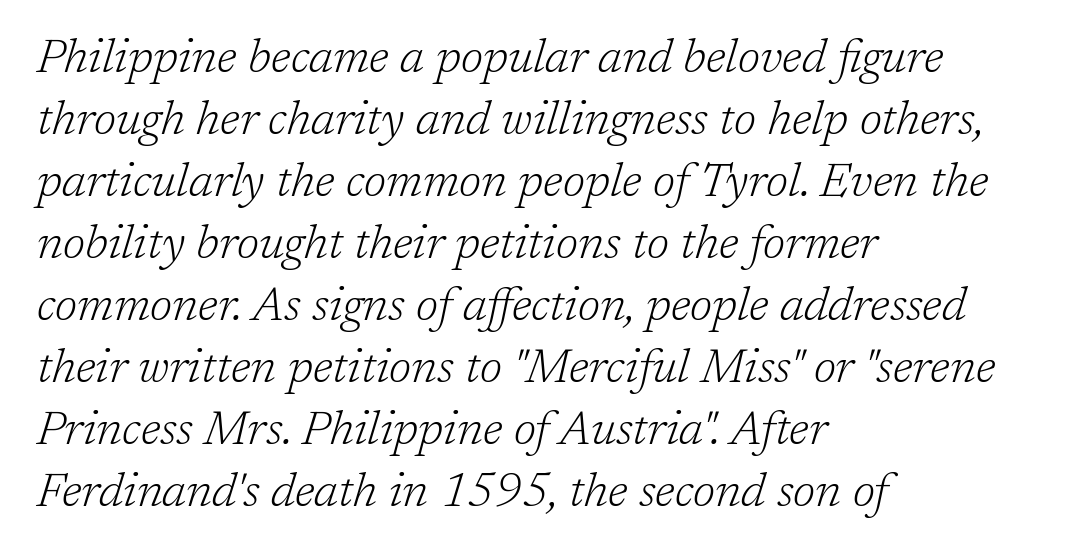
Q: Is the text bold? A: No.
Q: Is the text italic (slanted)? A: Yes, it leans right by about 17 degrees.
Q: Is the typeface a serif or a sans-serif typeface? A: Serif.
Q: Is the text underlined? A: No.
Q: How is the paragraph aligned? A: Left-aligned.
Q: Is the spacing between letters normal or unusually wide? A: Normal.
Q: Is the spacing between lines tight, normal or loose? A: Normal.
Q: Width (condensed, normal, or wide)? A: Normal.
Q: Stroke contrast? A: Low.
Q: x-height? A: Medium.
Q: Monospaced? A: No.
